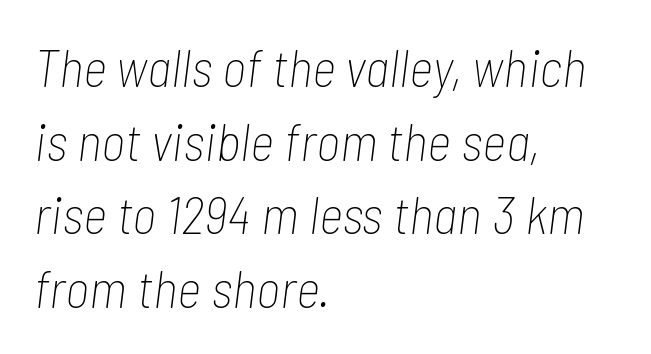
The image shows 53 px thin, condensed type, italic (leaning right); set left-aligned, normal line spacing (1.39x), normal letter spacing, not underlined; low stroke contrast and a medium x-height.
